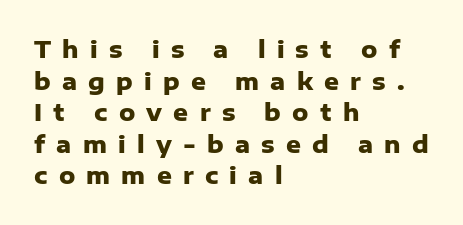
The image shows 23 px bold type, upright; set left-aligned, normal line spacing (1.37x), unusually wide letter spacing (+0.49 em), not underlined.
